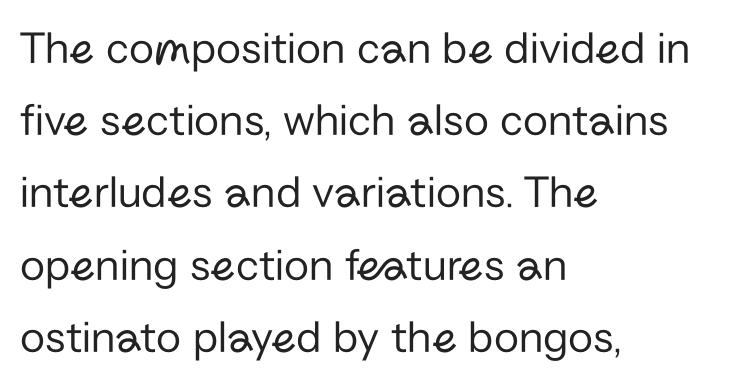
Q: Is the text bold? A: No.
Q: Is the text italic (slanted)? A: No, it is upright.
Q: Is the typeface a serif or a sans-serif typeface? A: Sans-serif.
Q: Is the text underlined? A: No.
Q: How is the paragraph aligned? A: Left-aligned.
Q: Is the spacing between letters normal or unusually wide? A: Normal.
Q: Is the spacing between lines tight, normal or loose? A: Normal.
Q: Width (condensed, normal, or wide)? A: Normal.
Q: Stroke contrast? A: Low.
Q: x-height? A: Medium.
Q: Monospaced? A: No.
